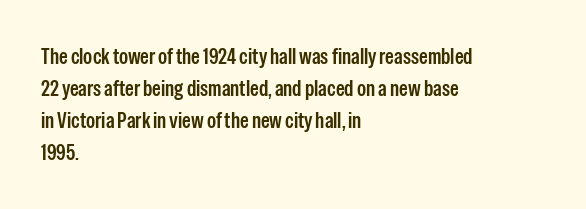
Check the space under the baseline: it is left empty. Style check: upright. The sample has been set in demibold, a notch under bold. Words appear dense and cohesive because spacing is normal. In terms of leading, this rendering sits right in the middle. Where is the straight margin? On the left.
